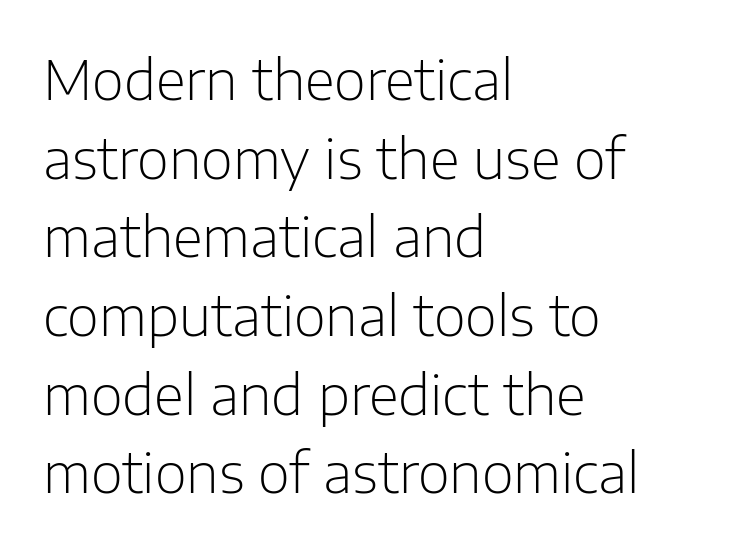
Q: Is the text bold? A: No.
Q: Is the text italic (slanted)? A: No, it is upright.
Q: Is the typeface a serif or a sans-serif typeface? A: Sans-serif.
Q: Is the text underlined? A: No.
Q: How is the paragraph aligned? A: Left-aligned.
Q: Is the spacing between letters normal or unusually wide? A: Normal.
Q: Is the spacing between lines tight, normal or loose? A: Normal.
Q: Width (condensed, normal, or wide)? A: Normal.
Q: Stroke contrast? A: Low.
Q: x-height? A: Medium.
Q: Monospaced? A: No.
